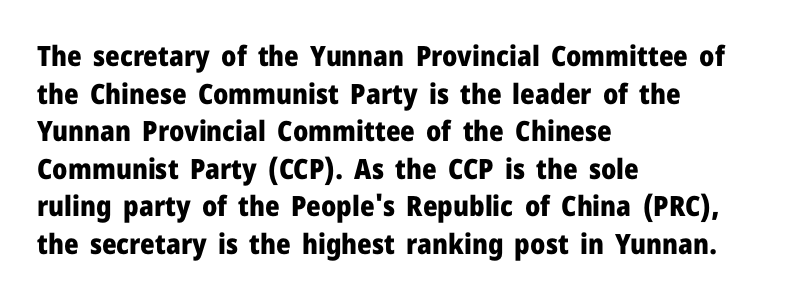
Q: Is the text bold? A: Yes.
Q: Is the text italic (slanted)? A: No, it is upright.
Q: Is the typeface a serif or a sans-serif typeface? A: Sans-serif.
Q: Is the text underlined? A: No.
Q: How is the paragraph aligned? A: Left-aligned.
Q: Is the spacing between letters normal or unusually wide? A: Normal.
Q: Is the spacing between lines tight, normal or loose? A: Normal.
Q: Width (condensed, normal, or wide)? A: Normal.
Q: Stroke contrast? A: Low.
Q: x-height? A: Medium.
Q: Monospaced? A: No.
